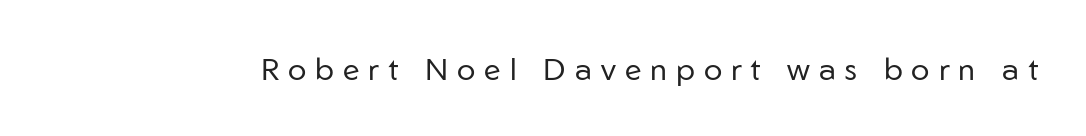
The image shows 31 px regular-weight sans-serif type, upright; set unusually wide letter spacing (+0.29 em), not underlined; low stroke contrast and a medium x-height.
